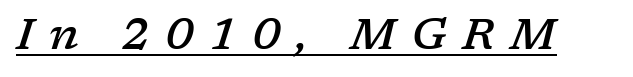
The image shows 44 px semibold serif type, italic (leaning right); set unusually wide letter spacing (+0.35 em), underlined; low stroke contrast and a medium x-height.
